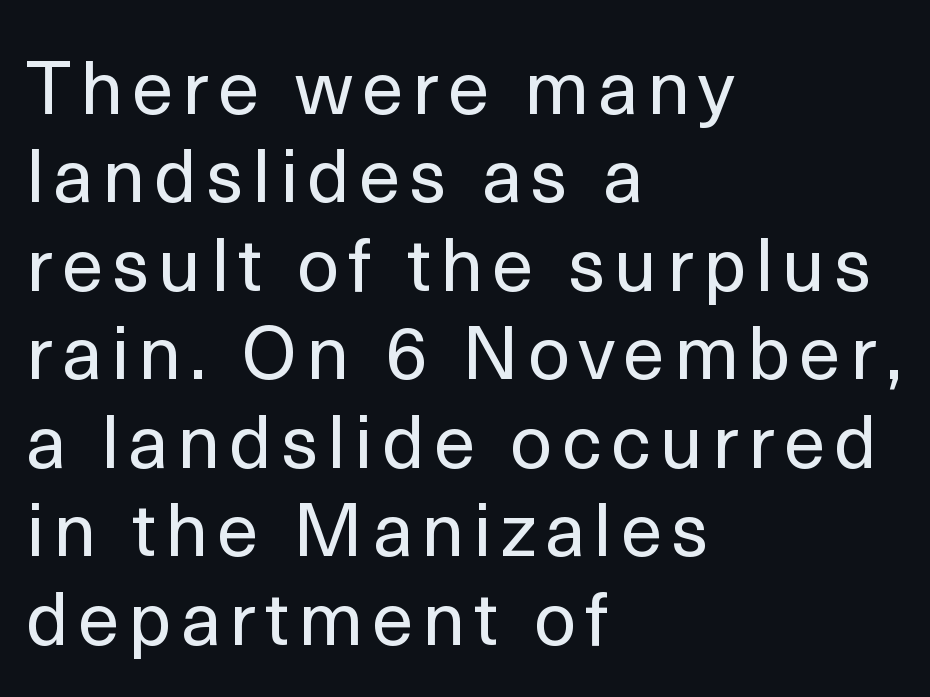
The paragraph has a hard left edge and a soft right edge. A light-to-regular cut is what we see here. Looks like regular typesetting: each glyph gets only the width it needs. A typesetter would label this face a sans.
